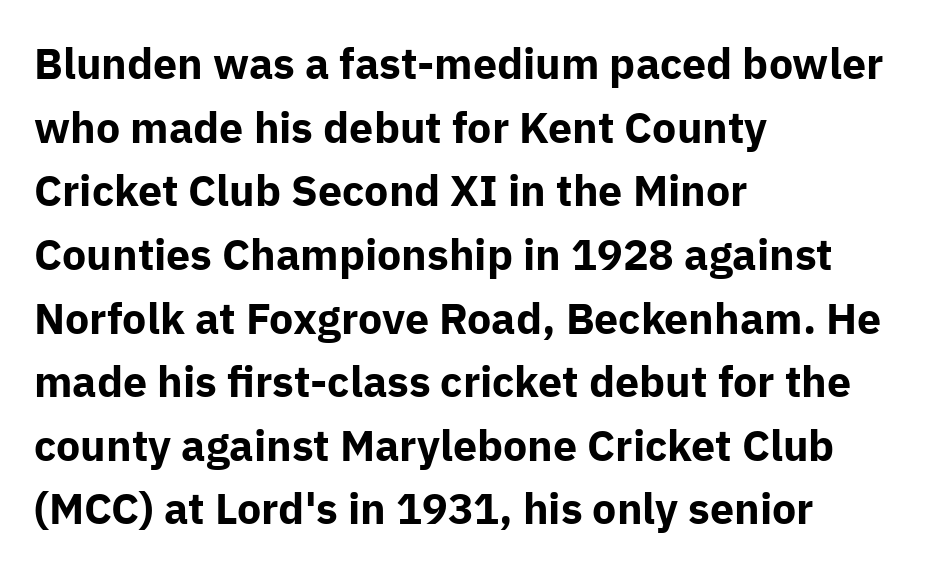
The rendering uses natural spacing where letterforms have individual widths. This is sans-serif lettering, the kind often seen on screens and signage. The type is set solid horizontally, with unmodified tracking. Horizontal alignment here is leftward, the default for most running prose. The gap between lines stays unmarked. Leading: standard.
